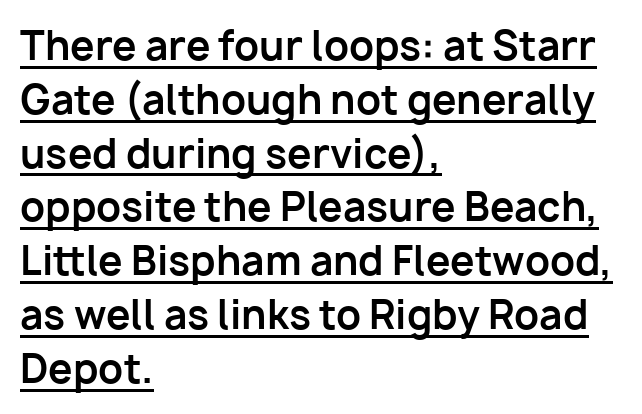
The image shows 39 px bold sans-serif type, upright; set left-aligned, normal line spacing (1.38x), normal letter spacing, underlined; low stroke contrast and a medium x-height.
